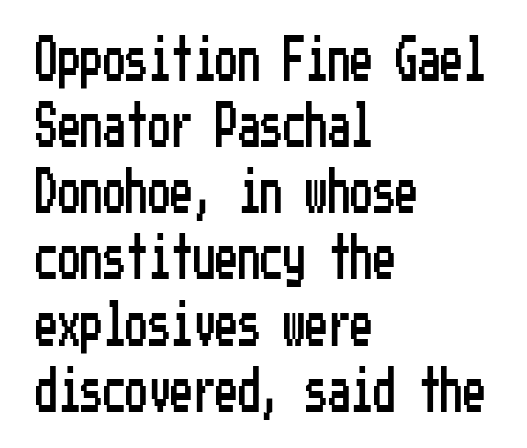
Q: Is the text italic (slanted)? A: No, it is upright.
Q: Is the typeface a serif or a sans-serif typeface? A: Sans-serif.
Q: Is the text underlined? A: No.
Q: How is the paragraph aligned? A: Left-aligned.
Q: Is the spacing between letters normal or unusually wide? A: Normal.
Q: Is the spacing between lines tight, normal or loose? A: Normal.
Q: Width (condensed, normal, or wide)? A: Condensed.
Q: Stroke contrast? A: Low.
Q: x-height? A: Medium.
